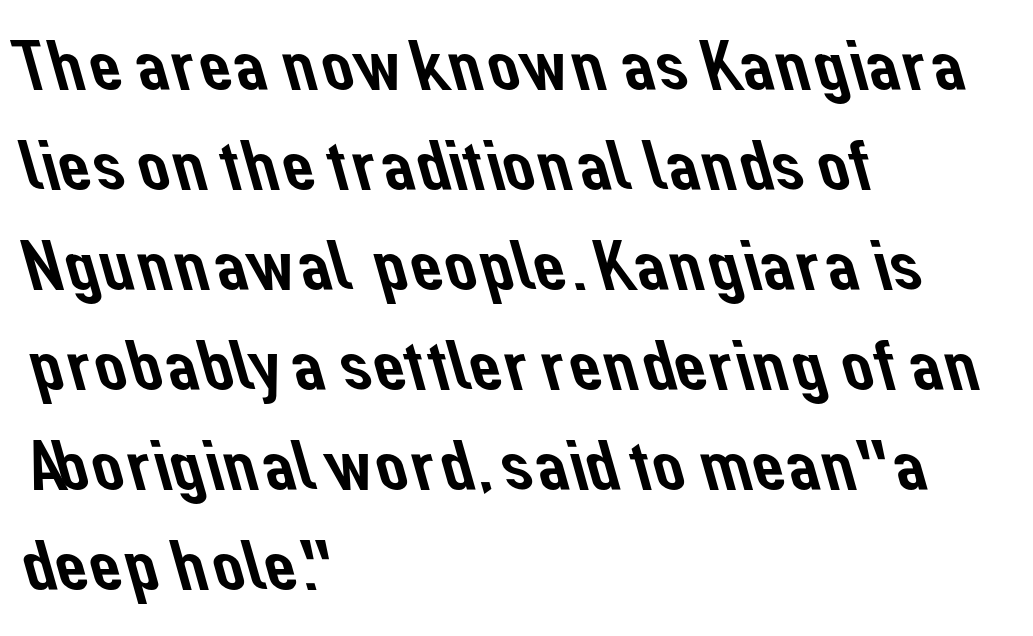
{"serif": "no", "width": "normal", "stroke_contrast": "low", "x_height": "medium", "monospaced": "no", "underline": "no", "align": "left", "line_spacing": "normal", "line_spacing_ratio": 1.39, "letter_spacing": "normal", "letter_spacing_em": 0.0, "glyph_px": 72}
